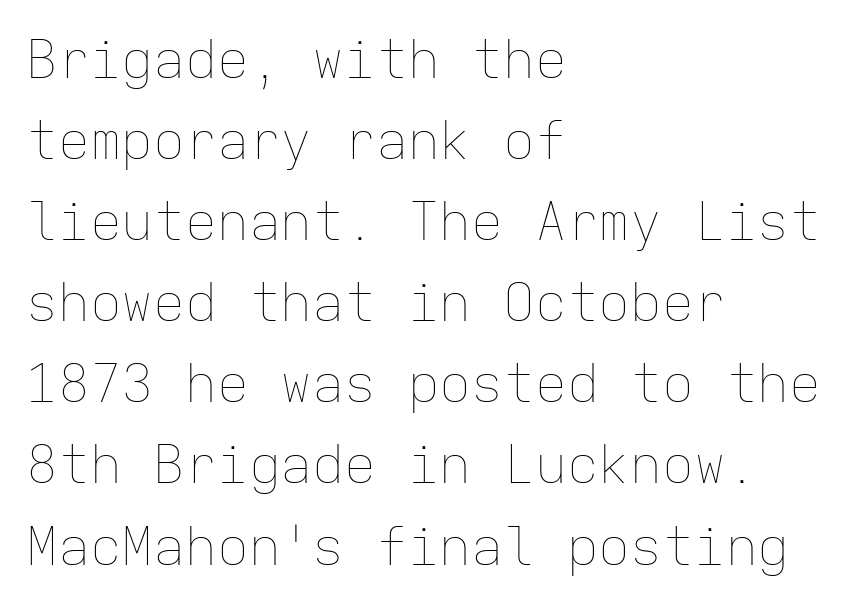
Type without underlining. Every character sits straight up, as roman type does. Stroke thickness stays within the range of a standard reading face or lighter. Characters follow at the spacing the type designer built in. Layout note: lines flush left.
